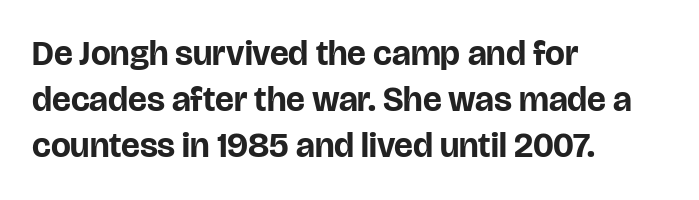
{"serif": "no", "italic": "no", "bold": "yes", "weight": "bold", "width": "normal", "stroke_contrast": "low", "x_height": "large", "monospaced": "no", "underline": "no", "align": "left", "line_spacing": "normal", "line_spacing_ratio": 1.32, "letter_spacing": "normal", "letter_spacing_em": 0.0, "glyph_px": 35}
